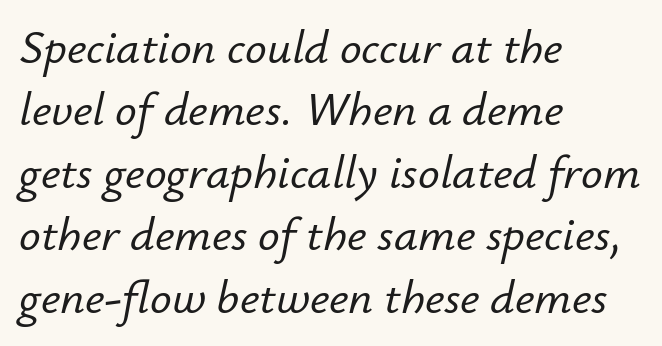
The image shows 48 px text type, italic (leaning right); set left-aligned, normal line spacing (1.3x), normal letter spacing, not underlined; low stroke contrast and a small x-height.
